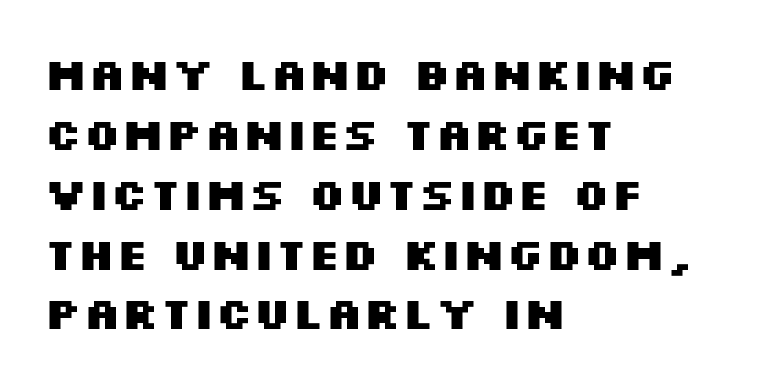
The image shows 44 px heavy, wide sans-serif type, upright; set left-aligned, normal line spacing (1.36x), normal letter spacing, not underlined; medium stroke contrast and a large x-height.
